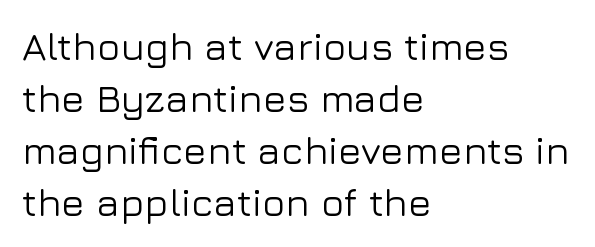
The image shows 39 px sans-serif type, upright; set left-aligned, normal line spacing (1.33x), normal letter spacing, not underlined; low stroke contrast and a medium x-height.
